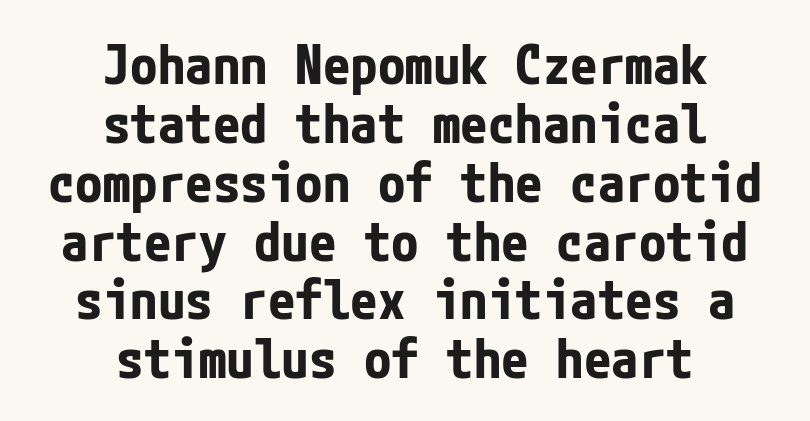
The letters are bold, with thick, heavy strokes. These lines are composed in type without serifs. Has an underline been added? It has not. Is there any slant? The stems are plumb. Does extra space separate the letters? No, they use regular spacing.
